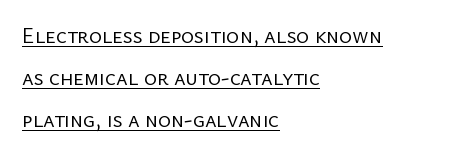
The line texture is even and compact thanks to regular tracking. Students, observe: this is what heavily led, spacious text looks like. Horizontal alignment here is leftward, the default for most running prose. The passage shown is not bold in any degree.
